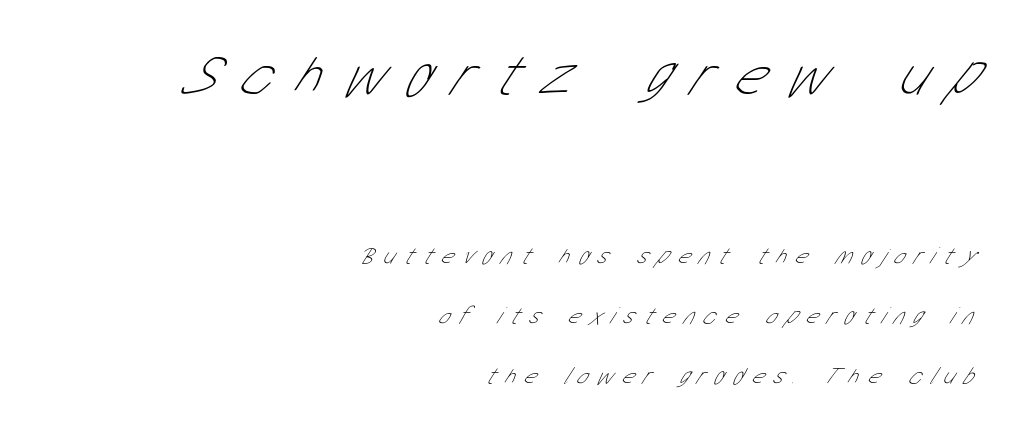
The image shows 60 px thin, condensed sans-serif type; set right-aligned, loose line spacing (2.49x), unusually wide letter spacing (+0.37 em), not underlined; the first (top) block is 2.5x larger; low stroke contrast and a medium x-height.
